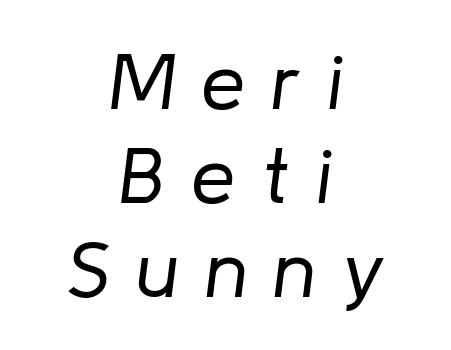
The image shows 79 px regular-weight type, italic (leaning right); set centered, line spacing 1.19x, unusually wide letter spacing (+0.33 em), not underlined; low stroke contrast and a medium x-height.
